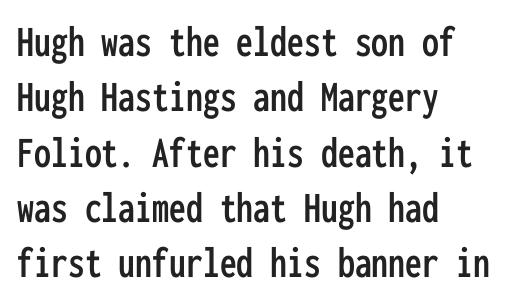
Grotesque or geometric, the face here clearly has no serifs. The typography opts for an upright posture over an oblique one. Quick note: underline off. Typeset ragged right — the left edge is the straight one. The letterforms sit shoulder to shoulder at normal distance. Here the designer chose a console-style face with uniform glyph widths.
